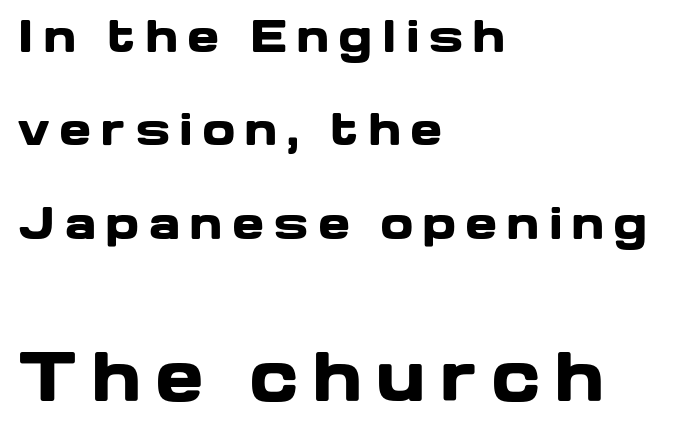
Q: Is the text bold? A: Yes.
Q: Is the text italic (slanted)? A: No, it is upright.
Q: Is the typeface a serif or a sans-serif typeface? A: Sans-serif.
Q: Is the text underlined? A: No.
Q: How is the paragraph aligned? A: Left-aligned.
Q: Is the spacing between letters normal or unusually wide? A: Unusually wide.
Q: Is the spacing between lines tight, normal or loose? A: Loose.
Q: Which block of text is set in a larger size, the first (top) or the second (bottom)? A: The second (bottom) one.
Q: Width (condensed, normal, or wide)? A: Wide.
Q: Stroke contrast? A: Low.
Q: x-height? A: Medium.
Q: Monospaced? A: No.
